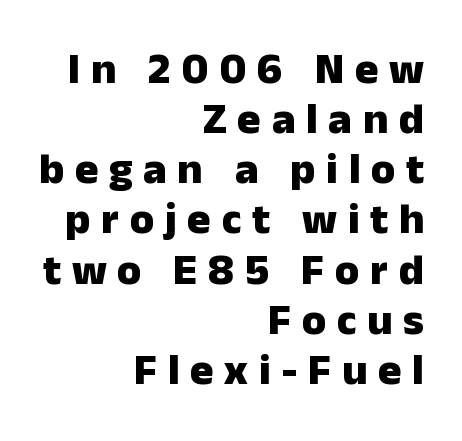
{"serif": "no", "italic": "no", "bold": "yes", "weight": "heavy", "width": "normal", "stroke_contrast": "low", "x_height": "medium", "monospaced": "no", "underline": "no", "align": "right", "line_spacing": "tight", "line_spacing_ratio": 1.14, "letter_spacing": "wide", "letter_spacing_em": 0.24, "glyph_px": 44}
